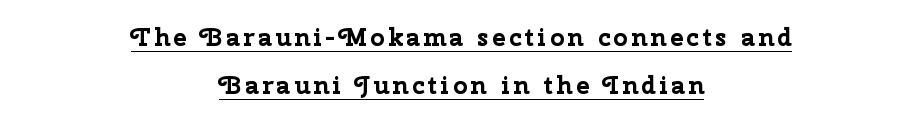
The font is running at its bold setting. In CSS terms this would be text-align: center. Rendered with straight, roman letterforms. You can see a thin bar hugging the bottom of the glyphs. One glance says open: line gaps are wider than usual.
